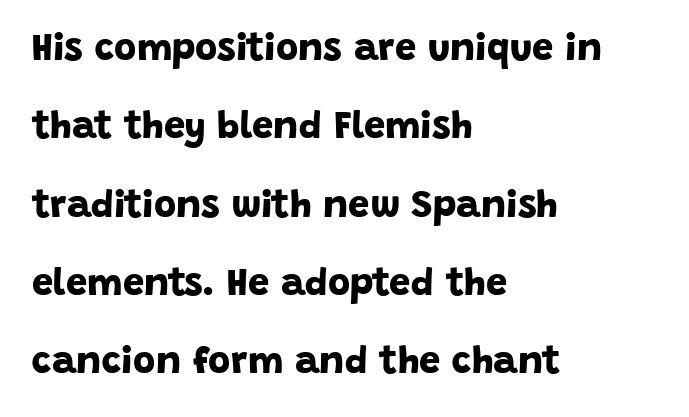
{"serif": "no", "bold": "yes", "weight": "bold", "width": "normal", "stroke_contrast": "low", "x_height": "large", "monospaced": "no", "underline": "no", "align": "left", "line_spacing": "loose", "line_spacing_ratio": 2.06, "letter_spacing": "normal", "letter_spacing_em": 0.0, "glyph_px": 38}
